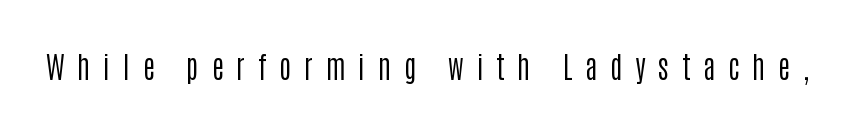
The image shows 29 px regular-weight, condensed sans-serif type, upright; set unusually wide letter spacing (+0.44 em), not underlined; low stroke contrast and a large x-height.
